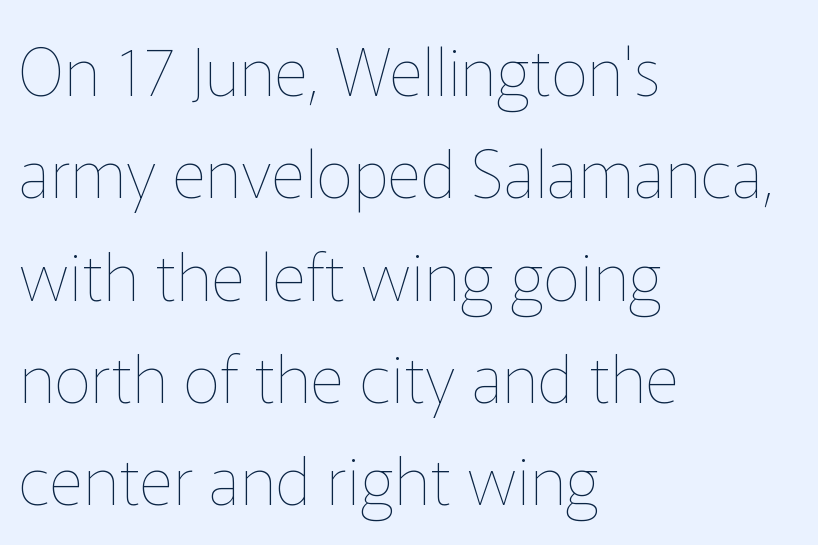
The image shows 66 px thin type, upright; set left-aligned, normal line spacing (1.55x), normal letter spacing, not underlined; low stroke contrast and a medium x-height.
